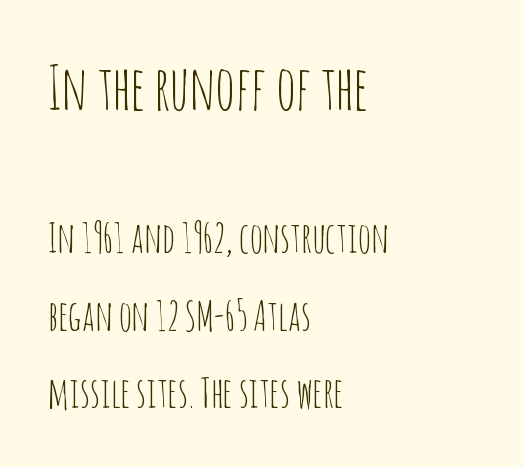
Q: Is the text bold? A: No.
Q: Is the text italic (slanted)? A: No, it is upright.
Q: Is the typeface a serif or a sans-serif typeface? A: Sans-serif.
Q: Is the text underlined? A: No.
Q: How is the paragraph aligned? A: Left-aligned.
Q: Is the spacing between letters normal or unusually wide? A: Normal.
Q: Which block of text is set in a larger size, the first (top) or the second (bottom)? A: The first (top) one.
Q: Width (condensed, normal, or wide)? A: Condensed.
Q: Stroke contrast? A: Low.
Q: x-height? A: Large.
Q: Monospaced? A: No.
